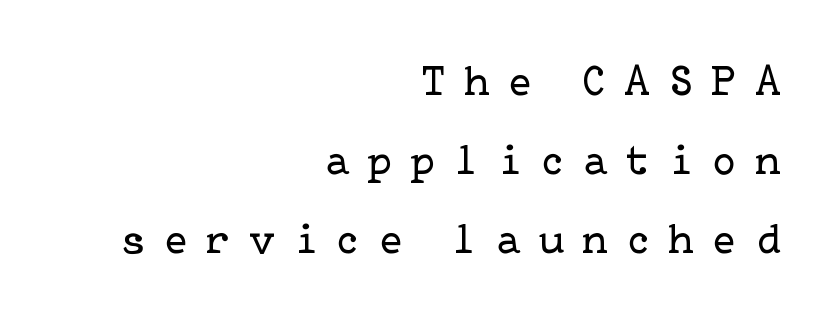
{"serif": "yes", "italic": "no", "bold": "no", "weight": "regular", "width": "normal", "stroke_contrast": "low", "x_height": "medium", "underline": "no", "align": "right", "line_spacing_ratio": 1.84, "letter_spacing": "wide", "letter_spacing_em": 0.45, "glyph_px": 43}
